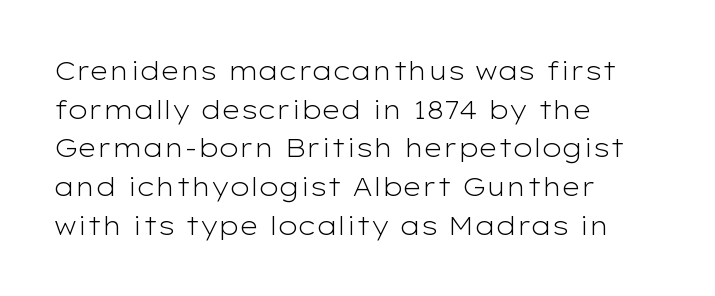
{"italic": "no", "bold": "no", "underline": "no", "align": "left", "line_spacing": "normal", "line_spacing_ratio": 1.49, "letter_spacing": "normal", "letter_spacing_em": 0.0, "glyph_px": 26}
